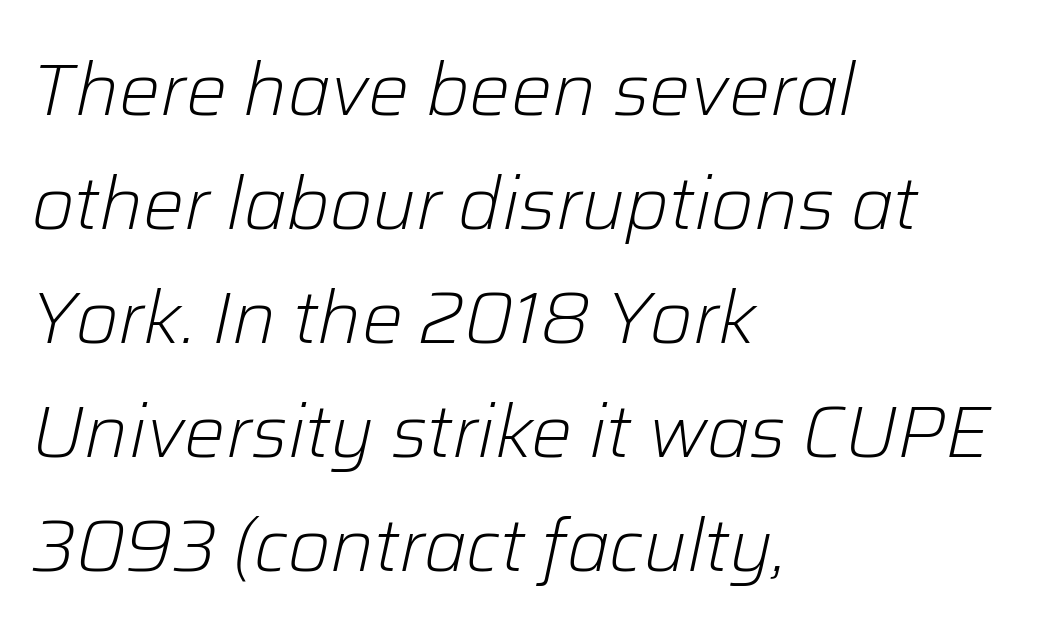
The image shows 73 px light type, italic (leaning right); set left-aligned, normal line spacing (1.56x), normal letter spacing, not underlined; low stroke contrast and a medium x-height.
